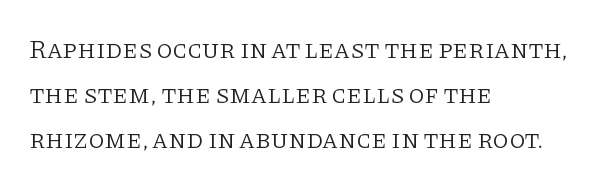
{"italic": "no", "bold": "no", "underline": "no", "align": "left", "line_spacing_ratio": 1.74, "letter_spacing": "normal", "letter_spacing_em": 0.0, "glyph_px": 26}
